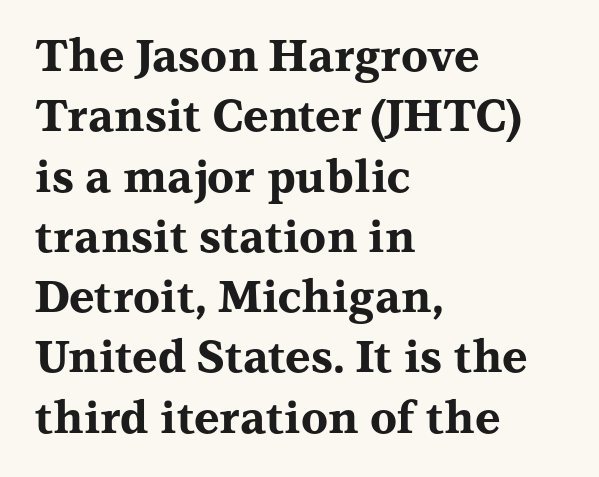
Where is the straight margin? On the left. Lines of text with bare space underneath. Notice how descenders clear the ascenders below comfortably — that's standard leading. Honestly, the letter spacing is just normal — you wouldn't notice it.
